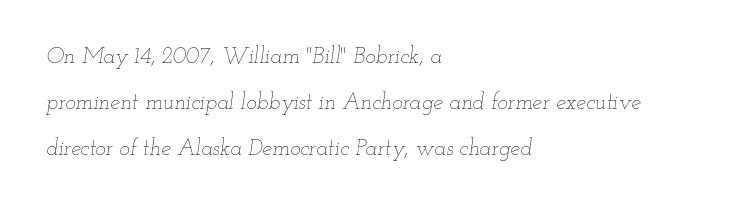
Q: Is the text bold? A: No.
Q: Is the text italic (slanted)? A: Yes, it leans right by about 12 degrees.
Q: Is the text underlined? A: No.
Q: How is the paragraph aligned? A: Left-aligned.
Q: Is the spacing between letters normal or unusually wide? A: Normal.
Q: Is the spacing between lines tight, normal or loose? A: Loose.
